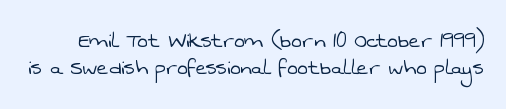
Weight class: somewhere from thin through regular. Very little white space separates one row of letters from the next. A bare baseline throughout the passage. Compared with typical body copy, the letter spacing here is the same.
